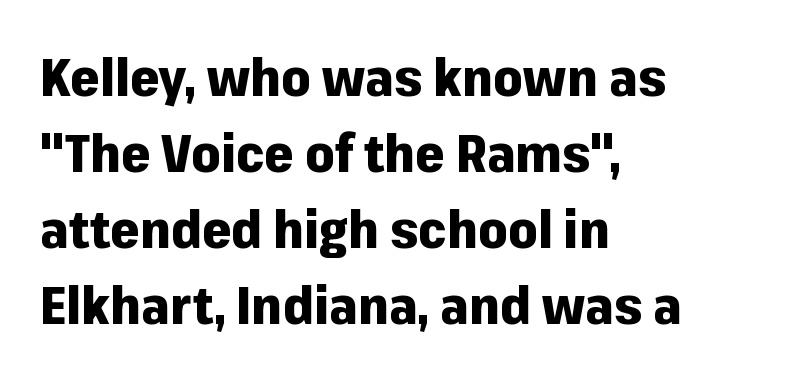
Typesetter's note: full bold, strokes at maximum text heaviness. Which margin do the lines hug? The left one — the right edge is uneven. What stands out about the letter spacing? Nothing — it is the standard amount. The letters carry no serifs — their stems end cleanly without finishing strokes. Proportional: the letters do not fall into vertical columns.
